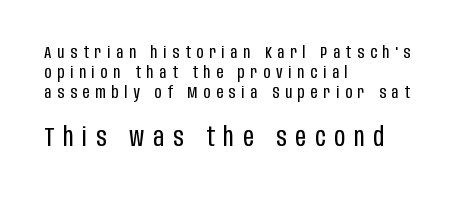
The image shows 26 px text type, upright; set left-aligned, line spacing 1.18x, unusually wide letter spacing (+0.35 em), not underlined; the second (bottom) block is 1.53x larger.
